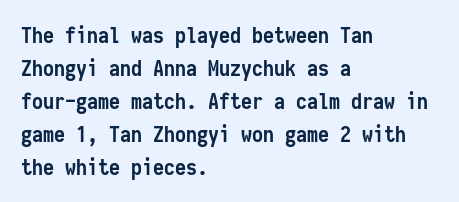
You'd pick this weight for a headline — it's a proper bold. The lettering holds an erect, upright posture throughout. Glance below the letters and you will spot only blank space. Layout note: lines flush left. Characters follow at the spacing the type designer built in. These lines sit exactly where default settings would place them.
